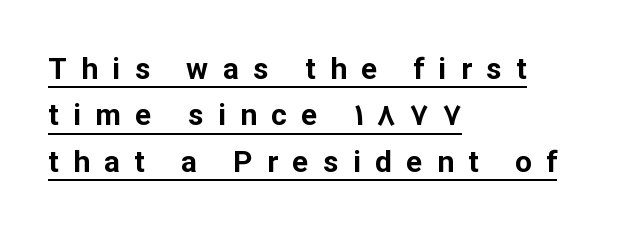
Q: Is the text bold? A: Yes.
Q: Is the text italic (slanted)? A: No, it is upright.
Q: Is the typeface a serif or a sans-serif typeface? A: Sans-serif.
Q: Is the text underlined? A: Yes.
Q: How is the paragraph aligned? A: Left-aligned.
Q: Is the spacing between letters normal or unusually wide? A: Unusually wide.
Q: Is the spacing between lines tight, normal or loose? A: Normal.
Q: Width (condensed, normal, or wide)? A: Normal.
Q: Stroke contrast? A: Low.
Q: x-height? A: Medium.
Q: Monospaced? A: No.
